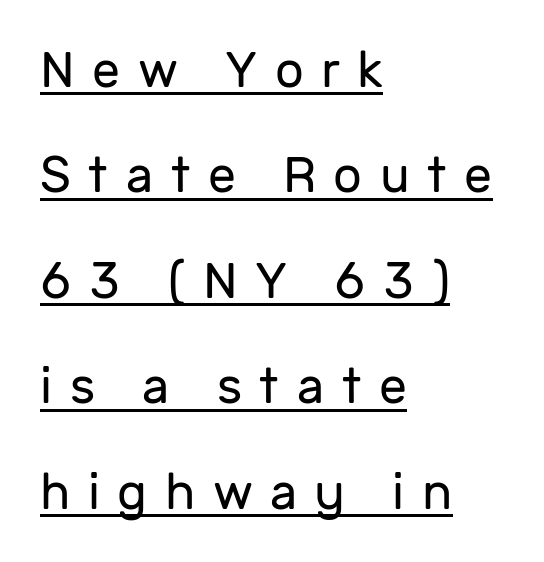
{"serif": "no", "italic": "no", "bold": "no", "weight": "regular", "width": "normal", "stroke_contrast": "low", "x_height": "medium", "monospaced": "no", "underline": "yes", "align": "left", "line_spacing": "loose", "line_spacing_ratio": 2.11, "letter_spacing": "wide", "letter_spacing_em": 0.35, "glyph_px": 50}
